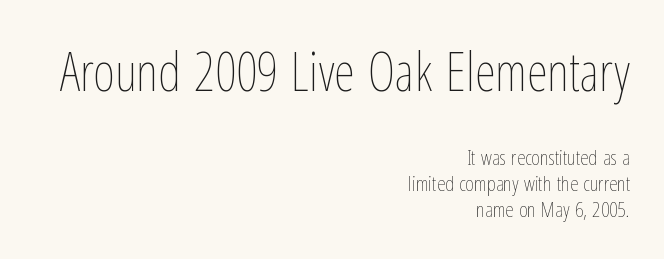
The image shows 53 px thin, condensed type, upright; set right-aligned, line spacing 1.24x, normal letter spacing, not underlined; the first (top) block is 2.52x larger; low stroke contrast and a medium x-height.
